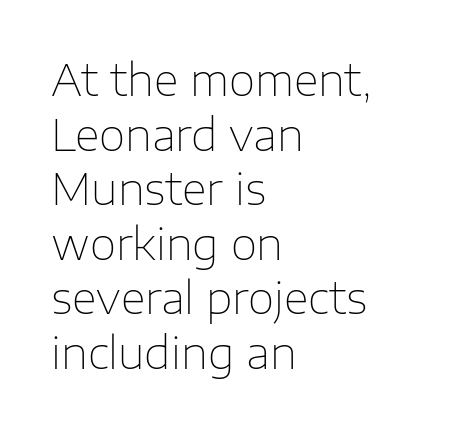
The passage shown is typed in a proportional face where columns would drift. The space beneath each line is pristine and unruled. The gaps between neighbouring characters are ordinary and unremarkable. Stroke mass is kept to a normal reading level or below. One-word summary of the alignment: left.
